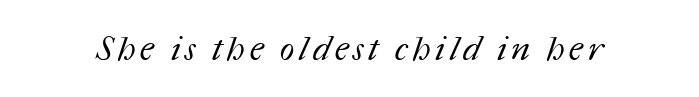
A light-to-regular cut is what we see here. Think of a printed novel: that variable character pitch is what you see here. Nobody drew a line under any word here.
